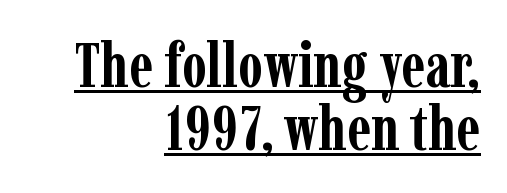
The image shows 63 px semibold, condensed serif type, upright; set right-aligned, tight line spacing (1.0x), normal letter spacing, underlined; low stroke contrast and a medium x-height.
